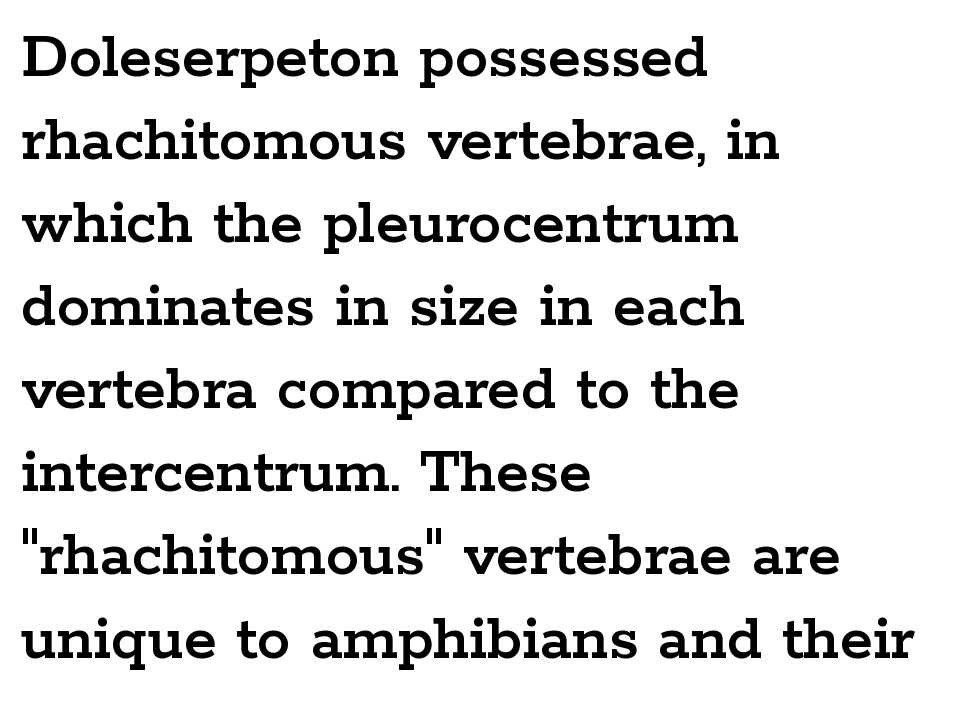
{"serif": "yes", "italic": "no", "width": "wide", "stroke_contrast": "low", "x_height": "medium", "monospaced": "no", "underline": "no", "align": "left", "line_spacing_ratio": 1.24, "letter_spacing": "normal", "letter_spacing_em": 0.0, "glyph_px": 67}
